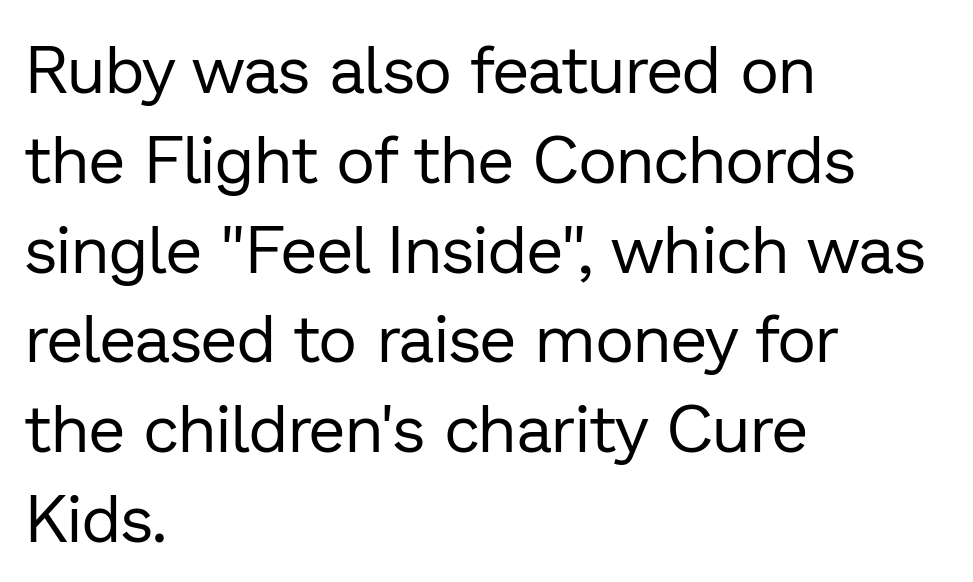
Q: Is the text bold? A: No.
Q: Is the text italic (slanted)? A: No, it is upright.
Q: Is the typeface a serif or a sans-serif typeface? A: Sans-serif.
Q: Is the text underlined? A: No.
Q: How is the paragraph aligned? A: Left-aligned.
Q: Is the spacing between letters normal or unusually wide? A: Normal.
Q: Is the spacing between lines tight, normal or loose? A: Normal.
Q: Width (condensed, normal, or wide)? A: Normal.
Q: Stroke contrast? A: Low.
Q: x-height? A: Medium.
Q: Monospaced? A: No.
